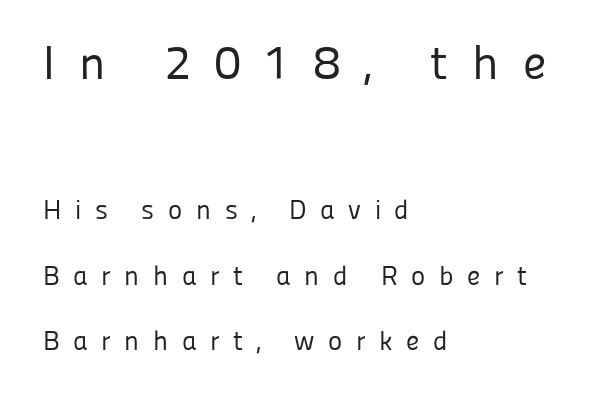
The image shows 48 px regular-weight sans-serif type, upright; set left-aligned, loose line spacing (2.43x), unusually wide letter spacing (+0.5 em), not underlined; the first (top) block is 1.78x larger; low stroke contrast and a medium x-height.
